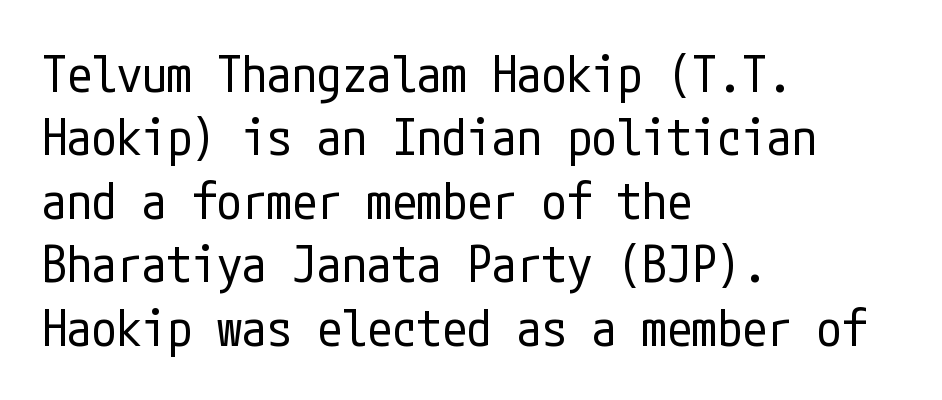
The image shows 50 px regular-weight, condensed sans-serif type, upright; set left-aligned, normal line spacing (1.27x), normal letter spacing, not underlined; low stroke contrast and a medium x-height.
